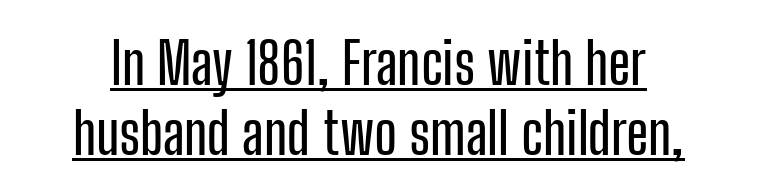
The passage shown has conventional tracking throughout. No italicization has been applied; the sample stays upright. You can tell from the bare stems that sans-serif type was used. Underlined type. Each letter keeps its own natural width here, so spacing adapts to shape.
